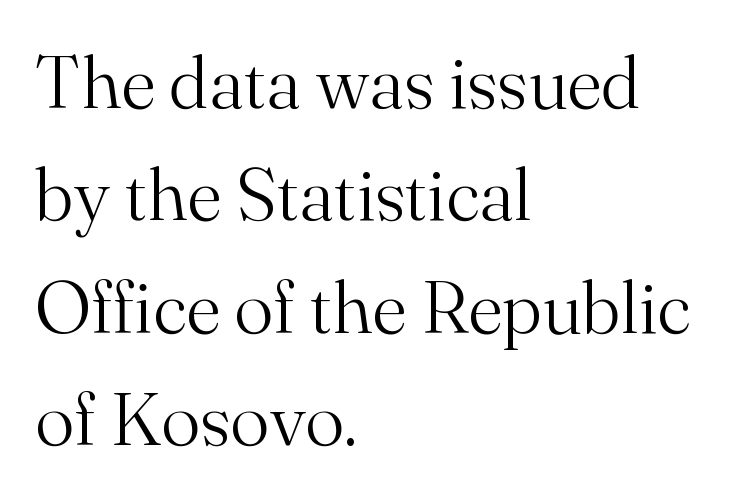
Q: Is the text bold? A: No.
Q: Is the text italic (slanted)? A: No, it is upright.
Q: Is the typeface a serif or a sans-serif typeface? A: Serif.
Q: Is the text underlined? A: No.
Q: How is the paragraph aligned? A: Left-aligned.
Q: Is the spacing between letters normal or unusually wide? A: Normal.
Q: Is the spacing between lines tight, normal or loose? A: Normal.
Q: Width (condensed, normal, or wide)? A: Normal.
Q: Stroke contrast? A: Medium.
Q: x-height? A: Small.
Q: Monospaced? A: No.
